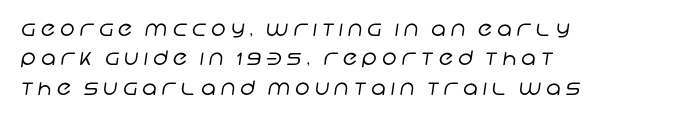
The strokes are not fattened; the text isn't bold. Regular leading. No word sits above an underline. Which margin do the lines hug? The left one — the right edge is uneven. The gaps between neighbouring characters are conspicuously large.
